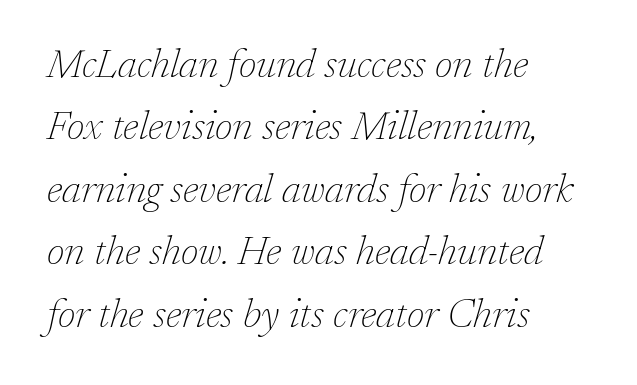
Q: Is the text bold? A: No.
Q: Is the text italic (slanted)? A: Yes, it leans right by about 17 degrees.
Q: Is the typeface a serif or a sans-serif typeface? A: Serif.
Q: Is the text underlined? A: No.
Q: How is the paragraph aligned? A: Left-aligned.
Q: Is the spacing between letters normal or unusually wide? A: Normal.
Q: Is the spacing between lines tight, normal or loose? A: Normal.
Q: Width (condensed, normal, or wide)? A: Normal.
Q: Stroke contrast? A: Low.
Q: x-height? A: Medium.
Q: Monospaced? A: No.
